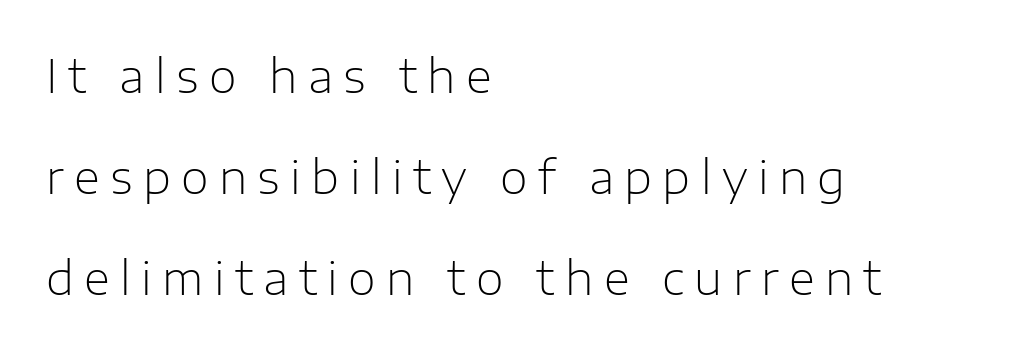
The image shows 45 px light sans-serif type, upright; set left-aligned, loose line spacing (2.24x), unusually wide letter spacing (+0.23 em), not underlined; low stroke contrast and a medium x-height.
